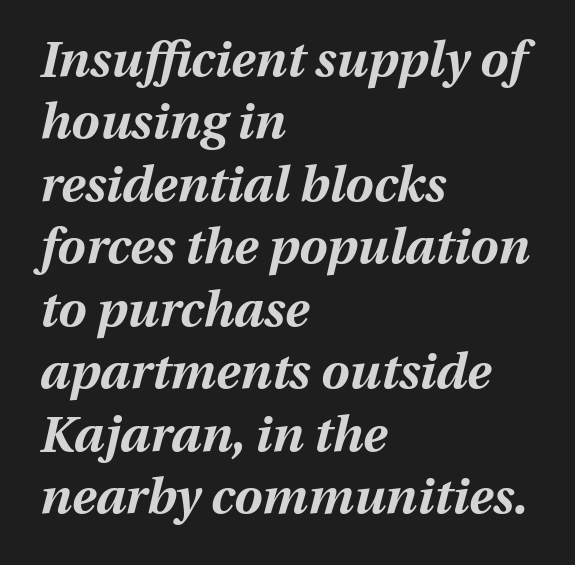
A typesetter would mark this as italic. Stroke thickness is high; the sample reads as a true bold. This sample keeps an unexceptional amount of space between lines. The zone under the glyphs is completely vacant. Characters follow at the spacing the type designer built in.
